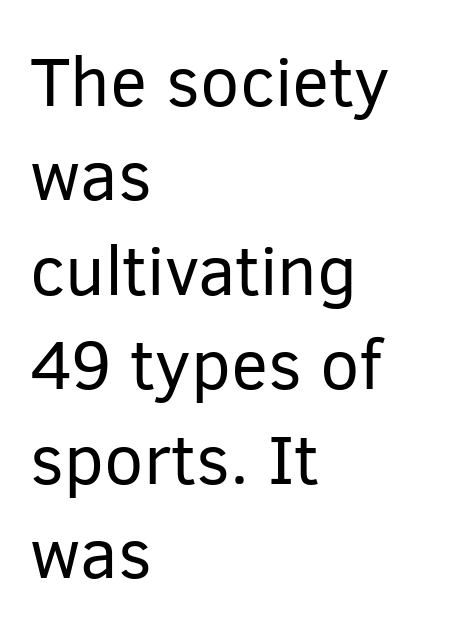
{"serif": "no", "italic": "no", "bold": "no", "weight": "regular", "width": "normal", "stroke_contrast": "low", "x_height": "medium", "monospaced": "no", "underline": "no", "align": "left", "line_spacing": "normal", "line_spacing_ratio": 1.35, "letter_spacing": "normal", "letter_spacing_em": 0.0, "glyph_px": 70}
